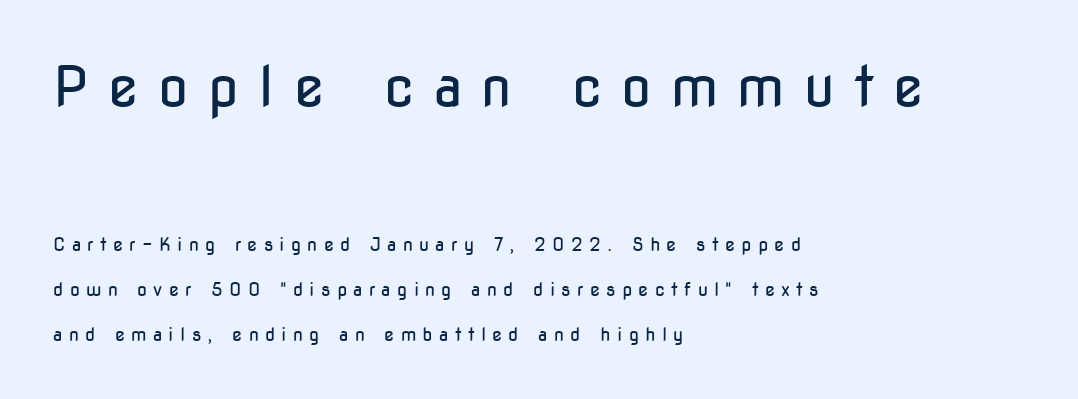
{"serif": "no", "italic": "no", "bold": "no", "weight": "regular", "width": "condensed", "stroke_contrast": "low", "x_height": "medium", "monospaced": "no", "underline": "no", "align": "left", "line_spacing": "loose", "line_spacing_ratio": 2.48, "letter_spacing": "wide", "letter_spacing_em": 0.35, "larger_block": "first", "size_ratio": 3.06, "glyph_px": 55}
